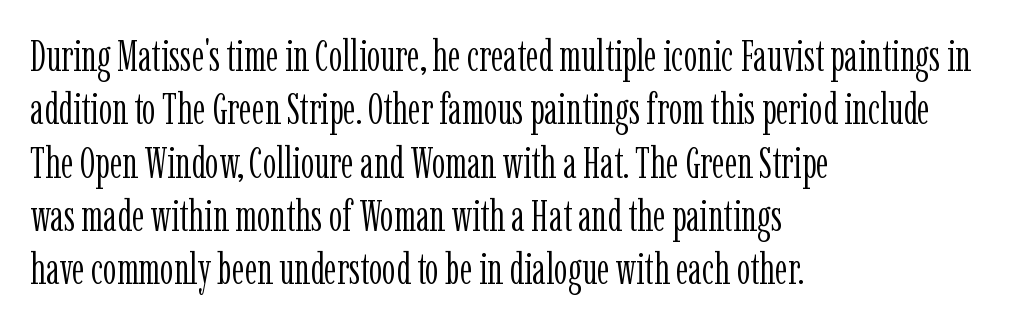
{"serif": "yes", "italic": "no", "bold": "no", "weight": "light", "width": "condensed", "stroke_contrast": "low", "x_height": "medium", "monospaced": "no", "underline": "no", "align": "left", "line_spacing_ratio": 1.24, "letter_spacing": "normal", "letter_spacing_em": 0.0, "glyph_px": 43}
